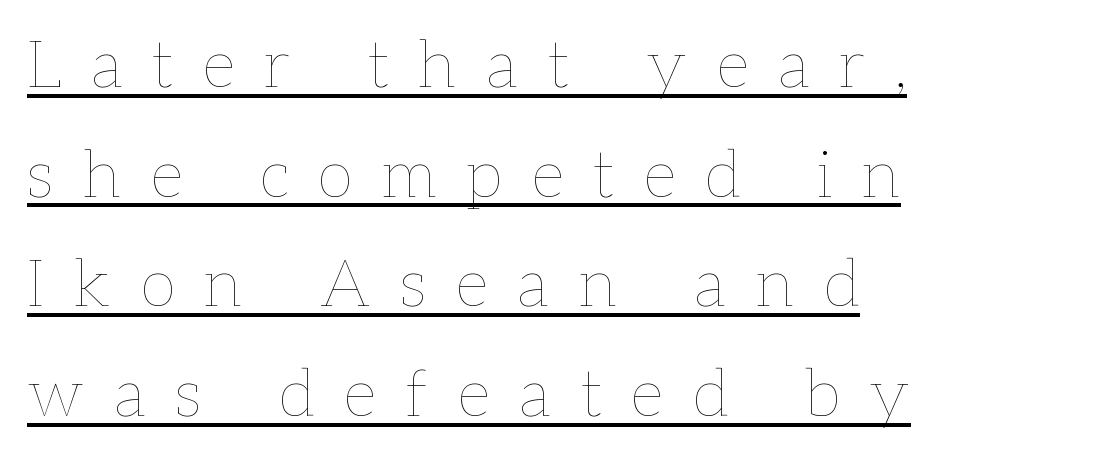
The image shows 66 px thin type, upright; set left-aligned, normal line spacing (1.66x), unusually wide letter spacing (+0.45 em), underlined; low stroke contrast and a medium x-height.
